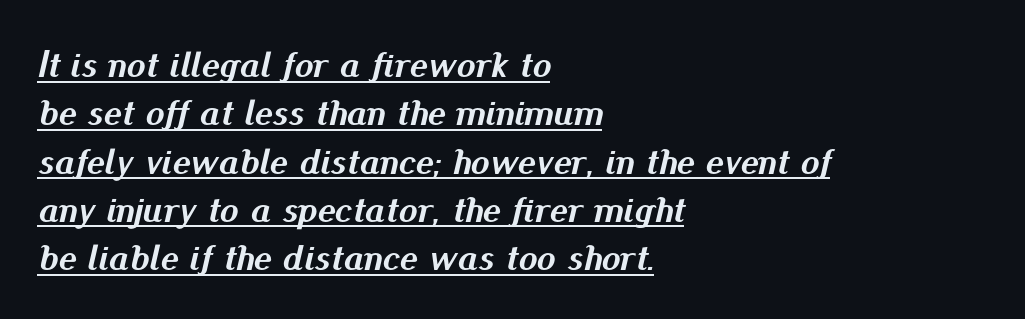
It's the slanting kind of type. Inter-character spacing is left at the font's built-in metrics. Like a heading marked for emphasis, these lines bear an underscore. Short and long lines alike share a common starting point at left. Note the varied advance widths — an 'i' is clearly narrower than an 'm'.
